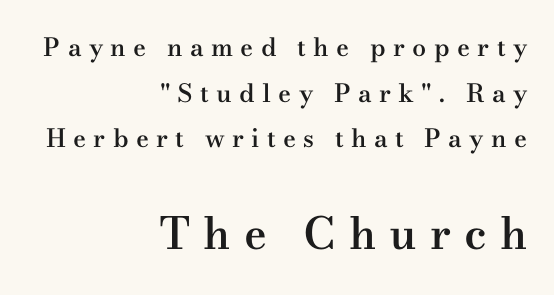
Q: Is the text bold? A: Semi-bold.
Q: Is the text italic (slanted)? A: No, it is upright.
Q: Is the typeface a serif or a sans-serif typeface? A: Serif.
Q: Is the text underlined? A: No.
Q: How is the paragraph aligned? A: Right-aligned.
Q: Is the spacing between letters normal or unusually wide? A: Unusually wide.
Q: Which block of text is set in a larger size, the first (top) or the second (bottom)? A: The second (bottom) one.
Q: Width (condensed, normal, or wide)? A: Wide.
Q: Stroke contrast? A: Medium.
Q: x-height? A: Small.
Q: Monospaced? A: No.
